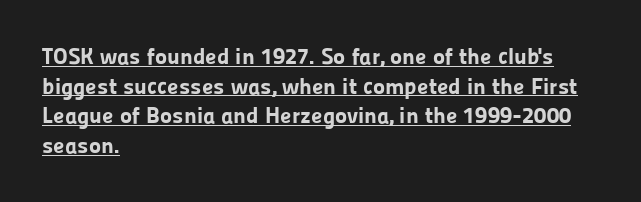
The compositor pushed each line to the left boundary. The glyphs have the mass of a bold cut. Every character sits straight up, as roman type does. Horizontal bands of white between lines are of average thickness. The specimen includes a rule beneath the text block's lines. How are the letters spaced? Ordinarily, with no added tracking.
